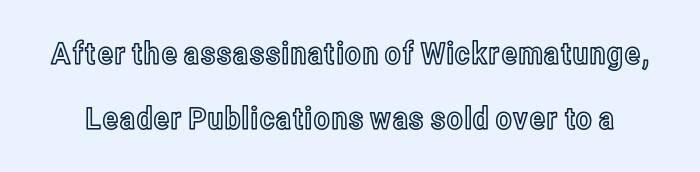
Q: Is the text italic (slanted)? A: No, it is upright.
Q: Is the text underlined? A: No.
Q: Is the spacing between letters normal or unusually wide? A: Normal.
Q: Is the spacing between lines tight, normal or loose? A: Loose.
Q: Width (condensed, normal, or wide)? A: Condensed.
Q: x-height? A: Medium.
Q: Monospaced? A: No.
